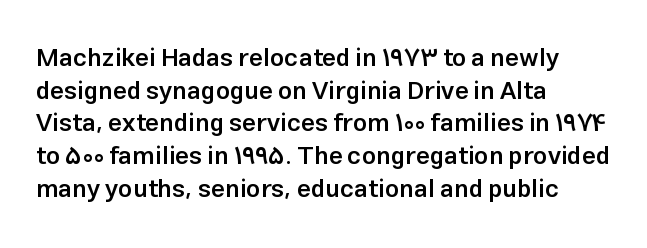
Q: Is the text bold? A: Semi-bold.
Q: Is the text italic (slanted)? A: No, it is upright.
Q: Is the text underlined? A: No.
Q: How is the paragraph aligned? A: Left-aligned.
Q: Is the spacing between letters normal or unusually wide? A: Normal.
Q: Is the spacing between lines tight, normal or loose? A: Normal.
